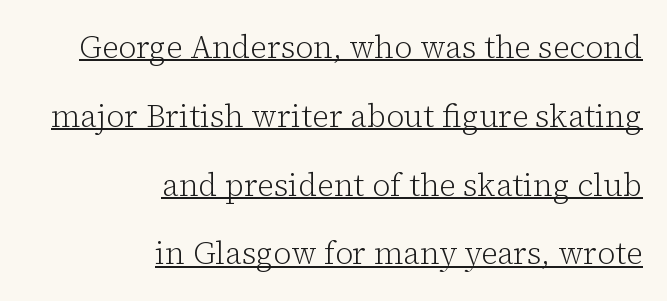
The image shows 31 px light serif type, upright; set right-aligned, loose line spacing (2.22x), normal letter spacing, underlined; low stroke contrast and a medium x-height.
